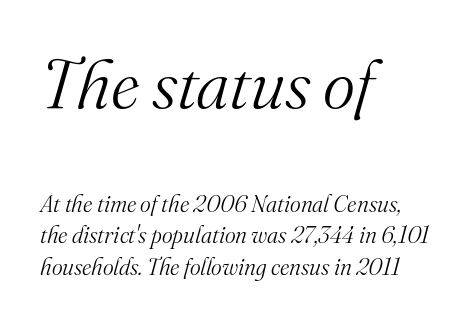
{"serif": "yes", "italic": "yes", "lean": "right", "slant_degrees": 16, "bold": "no", "weight": "light", "width": "normal", "stroke_contrast": "medium", "x_height": "small", "monospaced": "no", "underline": "no", "align": "left", "line_spacing": "normal", "line_spacing_ratio": 1.36, "letter_spacing": "normal", "letter_spacing_em": 0.0, "larger_block": "first", "size_ratio": 3.0, "glyph_px": 69}
